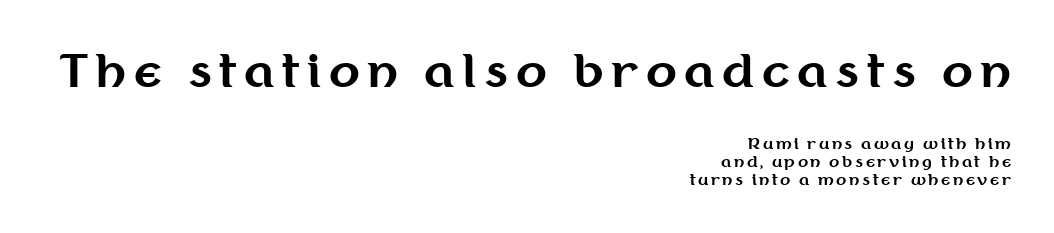
The image shows 45 px bold sans-serif type, upright; set right-aligned, line spacing 1.22x, not underlined; the first (top) block is 3.0x larger; medium stroke contrast and a medium x-height.
